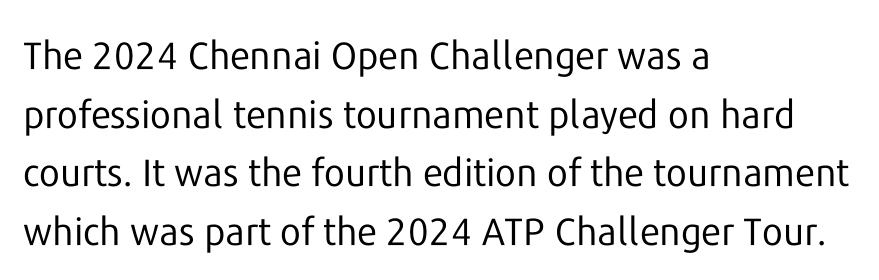
Q: Is the text bold? A: No.
Q: Is the text italic (slanted)? A: No, it is upright.
Q: Is the typeface a serif or a sans-serif typeface? A: Sans-serif.
Q: Is the text underlined? A: No.
Q: How is the paragraph aligned? A: Left-aligned.
Q: Is the spacing between letters normal or unusually wide? A: Normal.
Q: Is the spacing between lines tight, normal or loose? A: Normal.
Q: Width (condensed, normal, or wide)? A: Normal.
Q: Stroke contrast? A: Low.
Q: x-height? A: Medium.
Q: Monospaced? A: No.
